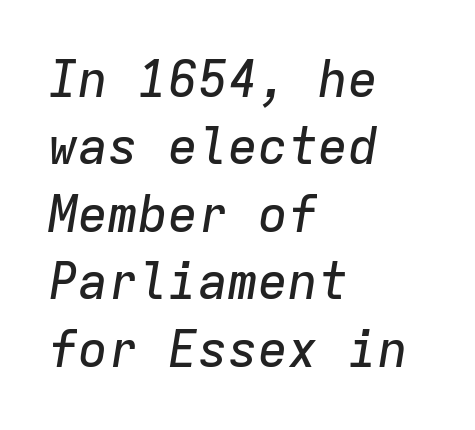
Is the type slanted? Yes — the strokes lean at a clear angle. Monospaced: the letters line up in strict vertical columns. Quick note: interline space is typical. Bare-footed words on every line. The letterforms sit shoulder to shoulder at normal distance.
